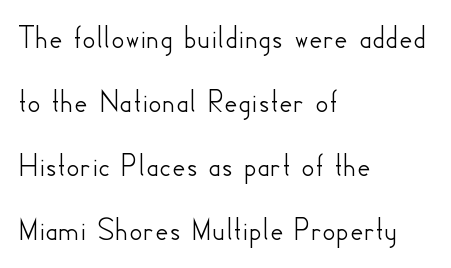
{"serif": "no", "italic": "no", "width": "normal", "stroke_contrast": "low", "x_height": "small", "monospaced": "no", "underline": "no", "align": "left", "line_spacing": "loose", "line_spacing_ratio": 1.94, "letter_spacing": "normal", "letter_spacing_em": 0.0, "glyph_px": 33}
